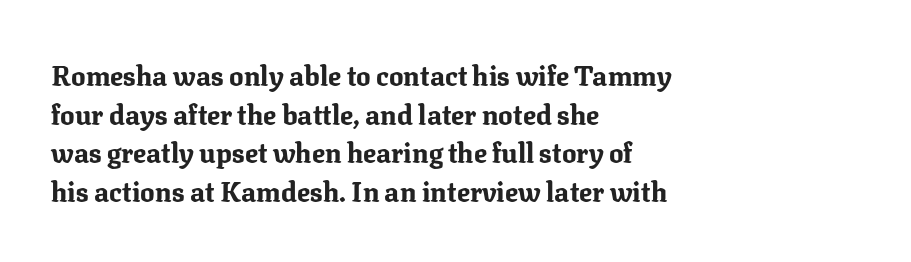
Q: Is the text bold? A: Yes.
Q: Is the text italic (slanted)? A: No, it is upright.
Q: Is the text underlined? A: No.
Q: How is the paragraph aligned? A: Left-aligned.
Q: Is the spacing between letters normal or unusually wide? A: Normal.
Q: Is the spacing between lines tight, normal or loose? A: Normal.
